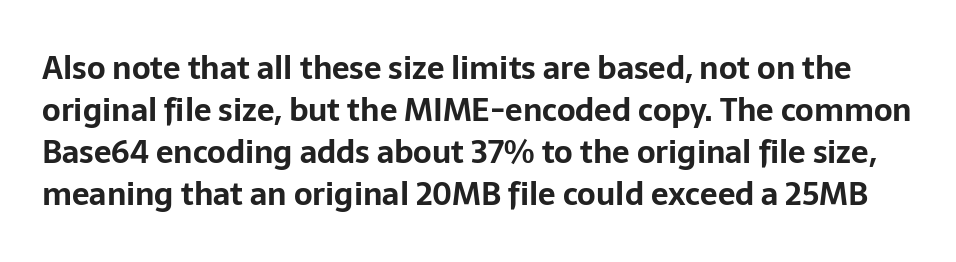
The image shows 31 px bold sans-serif type, upright; set normal line spacing (1.35x), normal letter spacing, not underlined; low stroke contrast and a medium x-height.
